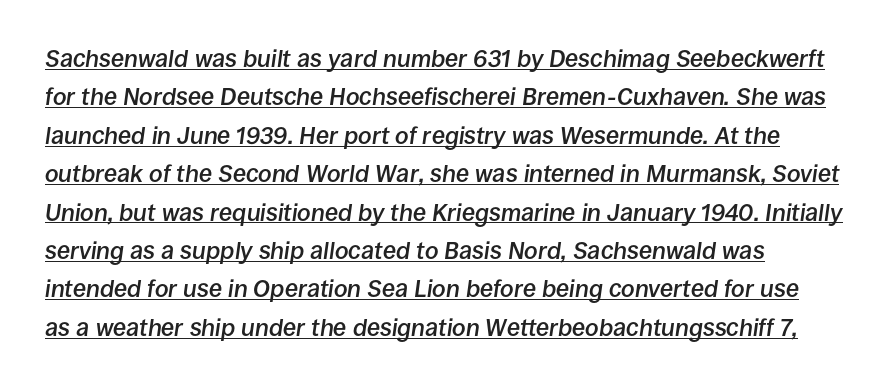
Q: Is the text bold? A: Semi-bold.
Q: Is the text italic (slanted)? A: Yes, it leans right by about 8 degrees.
Q: Is the text underlined? A: Yes.
Q: Is the spacing between letters normal or unusually wide? A: Normal.
Q: Is the spacing between lines tight, normal or loose? A: Normal.
